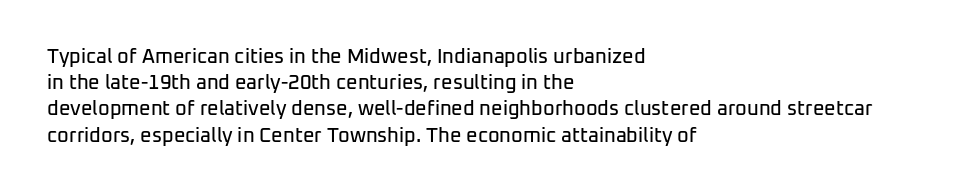
The image shows 20 px text type, upright; set left-aligned, normal line spacing (1.31x), normal letter spacing, not underlined.
